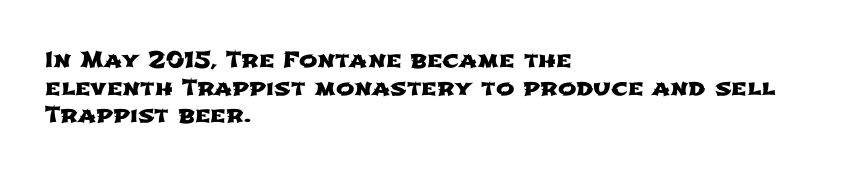
The baseline area is clear. This block has exactly the height ordinary leading produces. Letter spacing: default. The lines are quadded left.
